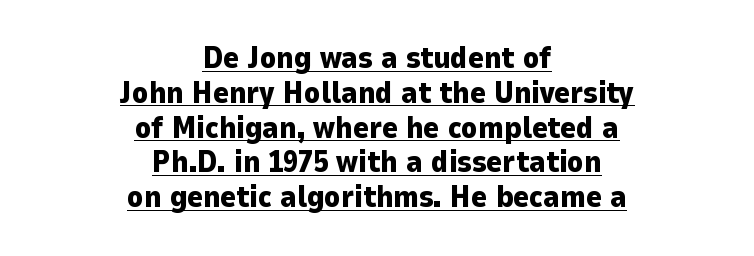
Every letter is thick-stroked: bold, no question. Stroke terminals: plain, sans-serif. The font's upright variant was chosen for this text. The letterforms sit shoulder to shoulder at normal distance. Character widths vary here, with narrow letters taking less room than wide ones. Line starts and ends both wander, symmetrically.
